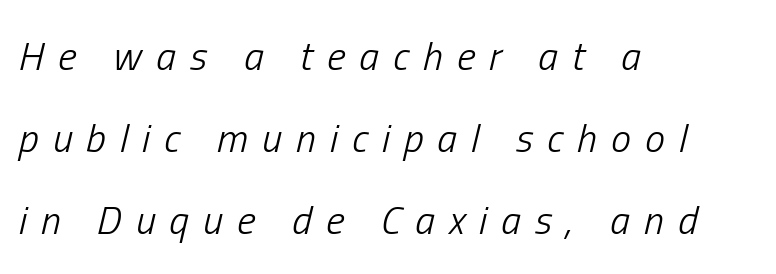
{"italic": "yes", "lean": "right", "slant_degrees": 13, "bold": "no", "weight": "light", "width": "condensed", "stroke_contrast": "low", "x_height": "medium", "monospaced": "no", "underline": "no", "align": "left", "line_spacing": "loose", "line_spacing_ratio": 2.05, "letter_spacing": "wide", "letter_spacing_em": 0.35, "glyph_px": 40}
